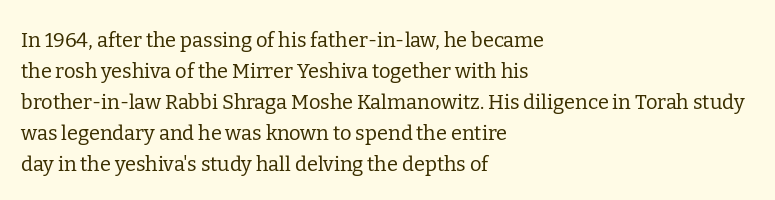
The face looks like a standard text weight, possibly lighter. The type is set solid horizontally, with unmodified tracking. The lettering stays uniformly vertical, giving the passage a roman look. Leading: standard. Casual observation: everything's shoved over to the left.
